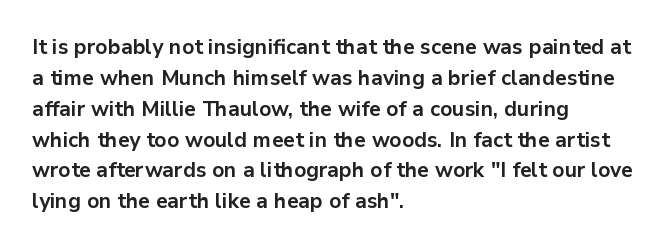
Posture: vertical. A classic flush-left, rag-right setting is used for this passage. Horizontal bands of white between lines are of average thickness. Each word holds together tightly as a unit, with standard inter-letter gaps. The font is running at its bold setting.
